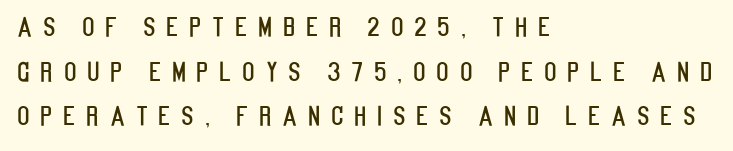
The image shows 26 px text type, upright; set left-aligned, line spacing 1.72x, unusually wide letter spacing (+0.41 em), not underlined.
